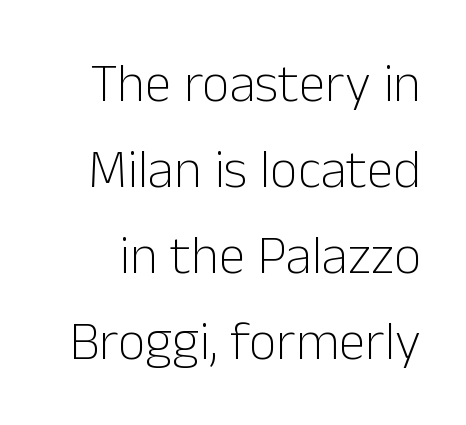
The image shows 54 px light sans-serif type, upright; set normal line spacing (1.59x), normal letter spacing, not underlined; low stroke contrast and a medium x-height.
